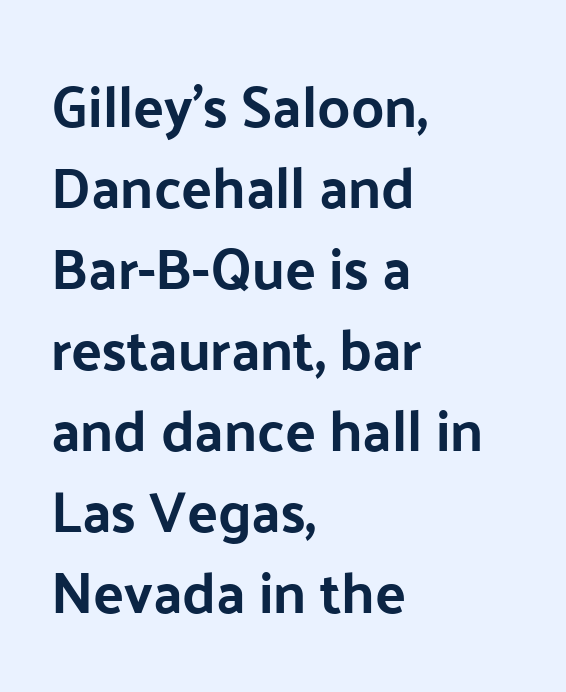
The image shows 57 px bold sans-serif type, upright; set left-aligned, normal line spacing (1.42x), normal letter spacing, not underlined; low stroke contrast and a medium x-height.
